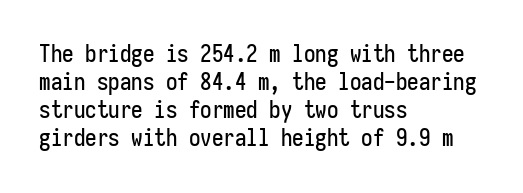
The image shows 23 px text type, upright; set left-aligned, line spacing 1.22x, normal letter spacing, not underlined.
